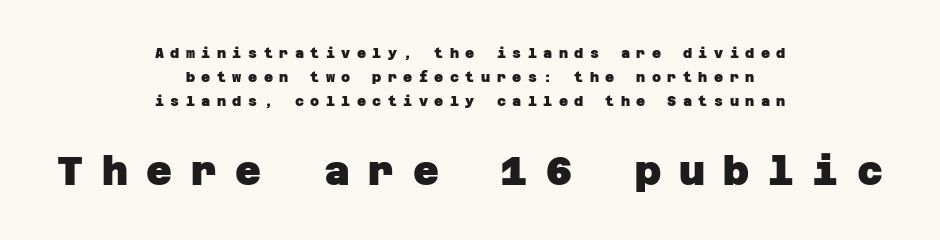
Q: Is the text bold? A: Yes.
Q: Is the typeface a serif or a sans-serif typeface? A: Sans-serif.
Q: Is the text underlined? A: No.
Q: How is the paragraph aligned? A: Centered.
Q: Is the spacing between letters normal or unusually wide? A: Unusually wide.
Q: Is the spacing between lines tight, normal or loose? A: Normal.
Q: Which block of text is set in a larger size, the first (top) or the second (bottom)? A: The second (bottom) one.
Q: Width (condensed, normal, or wide)? A: Normal.
Q: Stroke contrast? A: Low.
Q: x-height? A: Large.
